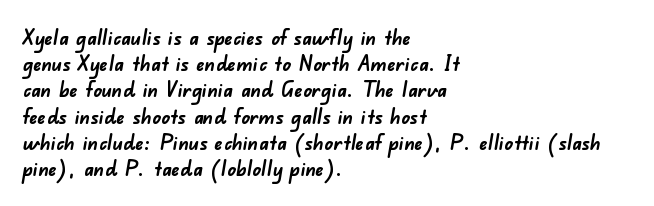
Q: Is the text bold? A: Yes.
Q: Is the text underlined? A: No.
Q: How is the paragraph aligned? A: Left-aligned.
Q: Is the spacing between letters normal or unusually wide? A: Normal.
Q: Is the spacing between lines tight, normal or loose? A: Normal.
